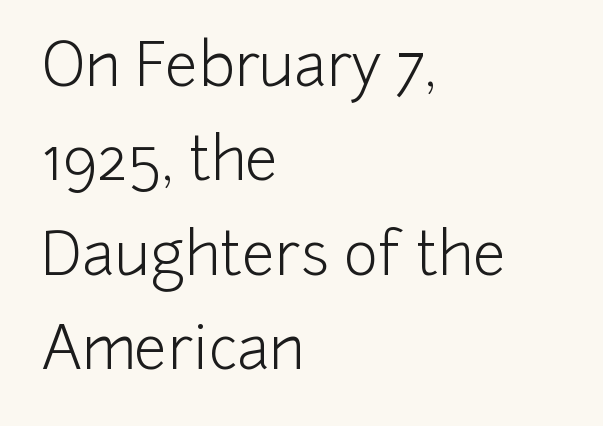
Q: Is the text bold? A: No.
Q: Is the text italic (slanted)? A: No, it is upright.
Q: Is the typeface a serif or a sans-serif typeface? A: Sans-serif.
Q: Is the text underlined? A: No.
Q: How is the paragraph aligned? A: Left-aligned.
Q: Is the spacing between letters normal or unusually wide? A: Normal.
Q: Is the spacing between lines tight, normal or loose? A: Normal.
Q: Width (condensed, normal, or wide)? A: Normal.
Q: Stroke contrast? A: Low.
Q: x-height? A: Medium.
Q: Monospaced? A: No.
